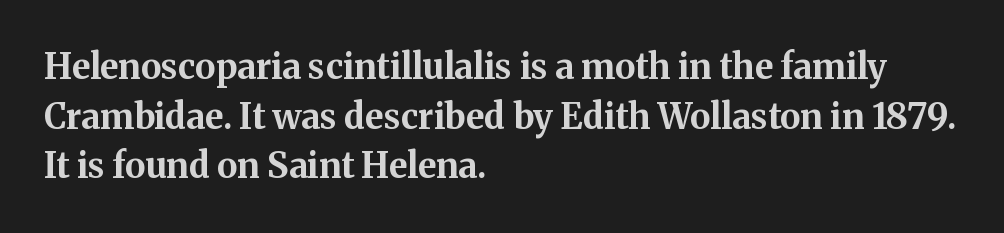
Small tapered or slab feet sit at the stroke ends, so this counts as serif. The zone under the glyphs is completely vacant. The rendering uses natural spacing where letterforms have individual widths. The paragraph has a hard left edge and a soft right edge. Standard letterfit; no display-style spreading of the glyphs. Do the letters lean? They stand straight.
